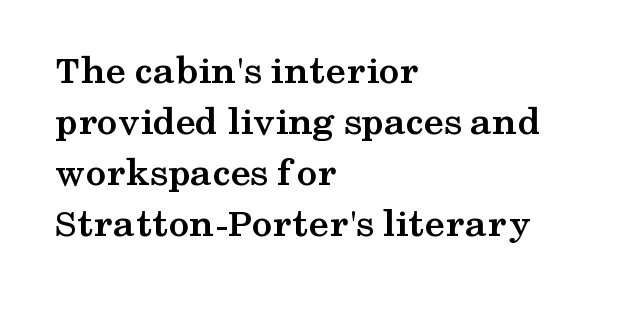
{"serif": "yes", "italic": "no", "bold": "yes", "weight": "semibold", "width": "wide", "stroke_contrast": "medium", "x_height": "medium", "monospaced": "no", "underline": "no", "align": "left", "line_spacing_ratio": 1.24, "letter_spacing": "normal", "letter_spacing_em": 0.0, "glyph_px": 41}
